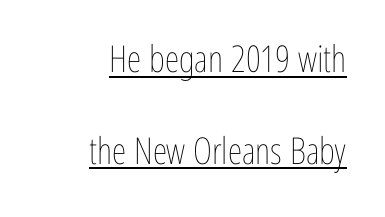
The image shows 37 px thin, condensed type, upright; set right-aligned, loose line spacing (2.48x), normal letter spacing, underlined; low stroke contrast and a medium x-height.
